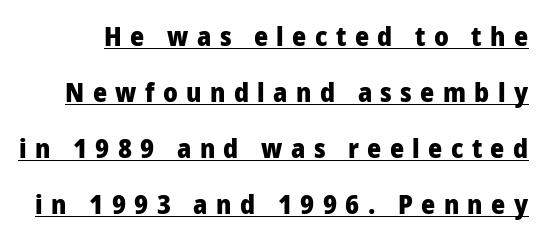
{"italic": "no", "bold": "yes", "underline": "yes", "line_spacing": "loose", "line_spacing_ratio": 2.07, "letter_spacing": "wide", "letter_spacing_em": 0.31, "glyph_px": 27}
